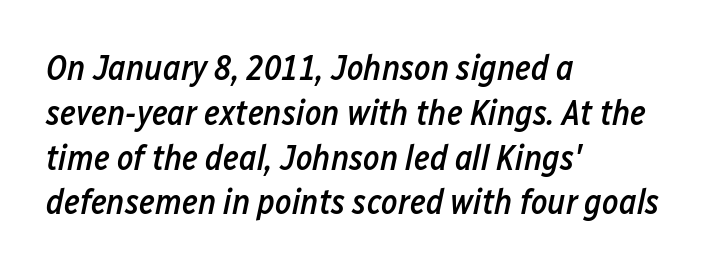
Q: Is the text bold? A: Semi-bold.
Q: Is the text italic (slanted)? A: Yes, it leans right by about 12 degrees.
Q: Is the text underlined? A: No.
Q: How is the paragraph aligned? A: Left-aligned.
Q: Is the spacing between letters normal or unusually wide? A: Normal.
Q: Is the spacing between lines tight, normal or loose? A: Normal.
Q: Width (condensed, normal, or wide)? A: Condensed.
Q: Stroke contrast? A: Low.
Q: x-height? A: Medium.
Q: Monospaced? A: No.
